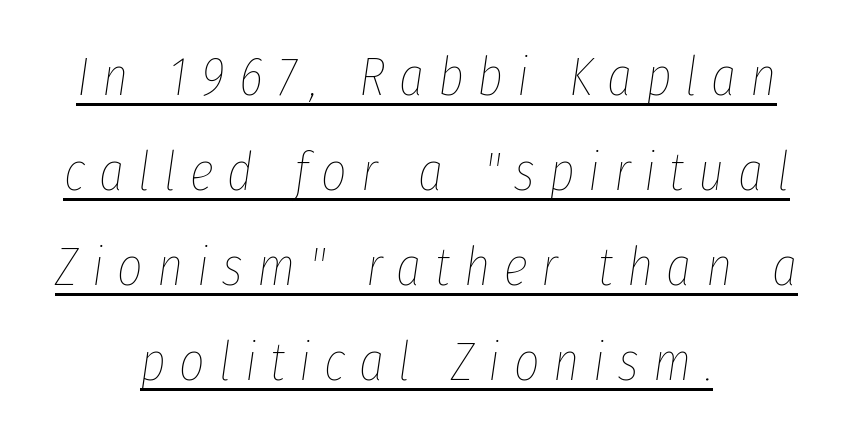
The image shows 55 px thin, condensed type, italic (leaning right); set centered, line spacing 1.73x, unusually wide letter spacing (+0.25 em), underlined; low stroke contrast and a medium x-height.
